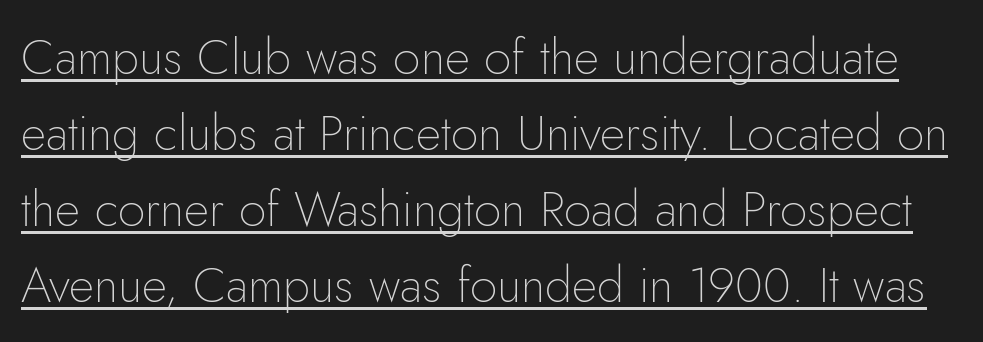
This sample has the flowing, uneven cadence of proportional lettering. Compared with typical paragraphs, the rows here are spaced about the same. The characters display no serif detailing; their extremities are plain. Look at the tracking — it's just the regular setting, nothing added. Is there any slant? The stems are plumb. Looks like someone drew a line under every word here.
